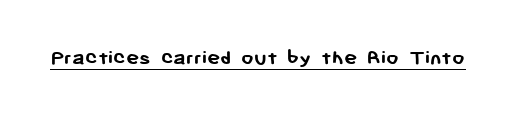
{"italic": "no", "bold": "yes", "underline": "yes", "letter_spacing": "normal", "letter_spacing_em": 0.0, "glyph_px": 22}
